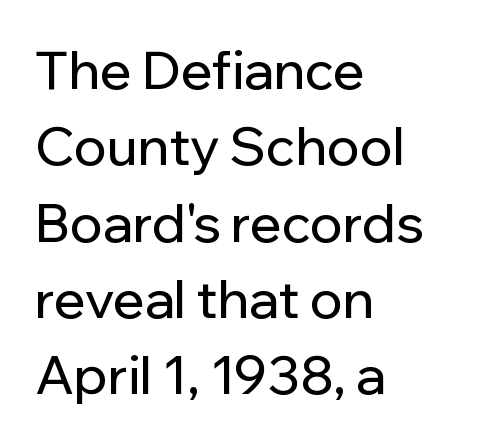
Q: Is the text italic (slanted)? A: No, it is upright.
Q: Is the typeface a serif or a sans-serif typeface? A: Sans-serif.
Q: Is the text underlined? A: No.
Q: How is the paragraph aligned? A: Left-aligned.
Q: Is the spacing between letters normal or unusually wide? A: Normal.
Q: Is the spacing between lines tight, normal or loose? A: Normal.
Q: Width (condensed, normal, or wide)? A: Normal.
Q: Stroke contrast? A: Low.
Q: x-height? A: Medium.
Q: Monospaced? A: No.
